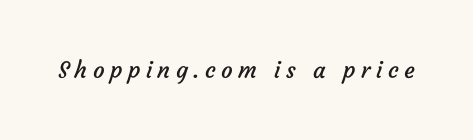
Q: Is the text bold? A: No.
Q: Is the text underlined? A: No.
Q: Is the spacing between letters normal or unusually wide? A: Unusually wide.
